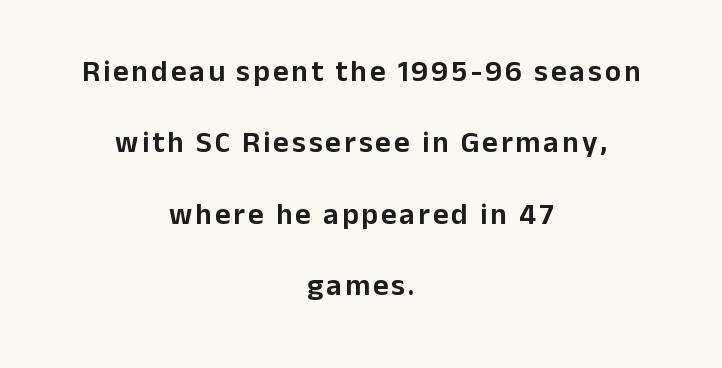
Spacing verdict: proportional, widths tailored to each character. Underlining? Definitely not there. One-word summary of the alignment: center. The passage shown is typeset with a sans-serif family. The passage shown stacks its lines with a broad gap. Do the letters lean? They stand straight.
